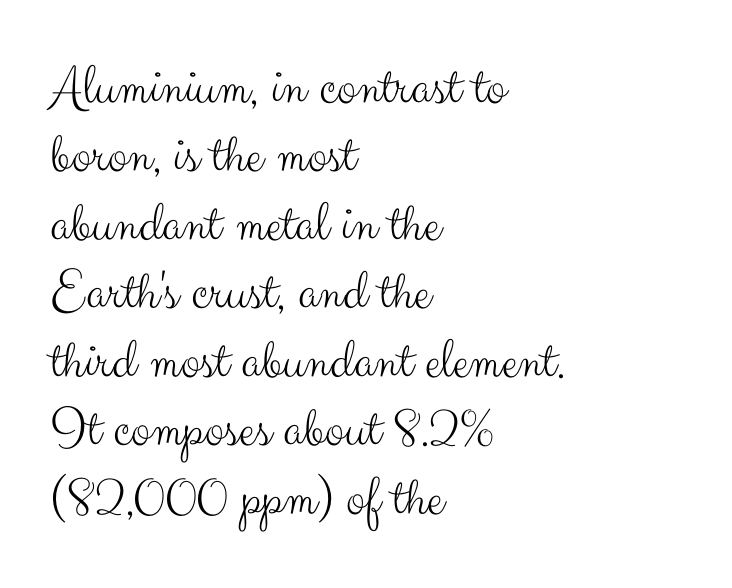
{"serif": "no", "bold": "no", "weight": "light", "width": "normal", "stroke_contrast": "medium", "x_height": "small", "monospaced": "no", "underline": "no", "align": "left", "line_spacing_ratio": 1.18, "letter_spacing": "normal", "letter_spacing_em": 0.0, "glyph_px": 58}
